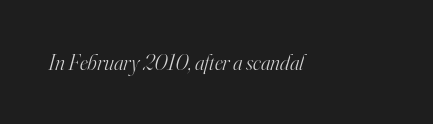
{"italic": "yes", "lean": "right", "slant_degrees": 16, "bold": "no", "underline": "no", "letter_spacing": "normal", "letter_spacing_em": 0.0, "glyph_px": 22}
